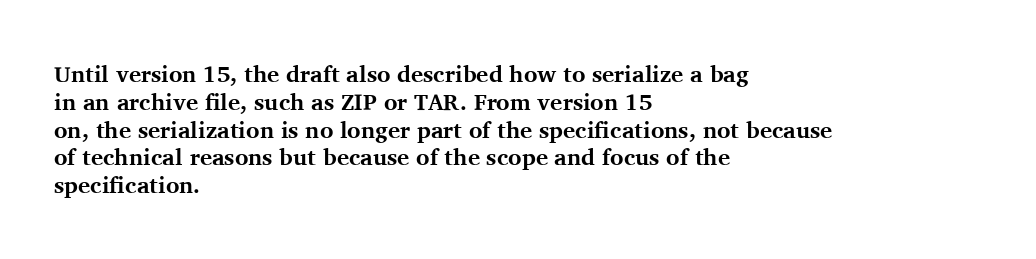
{"italic": "no", "bold": "yes", "underline": "no", "align": "left", "line_spacing_ratio": 1.21, "letter_spacing": "normal", "letter_spacing_em": 0.0, "glyph_px": 23}
